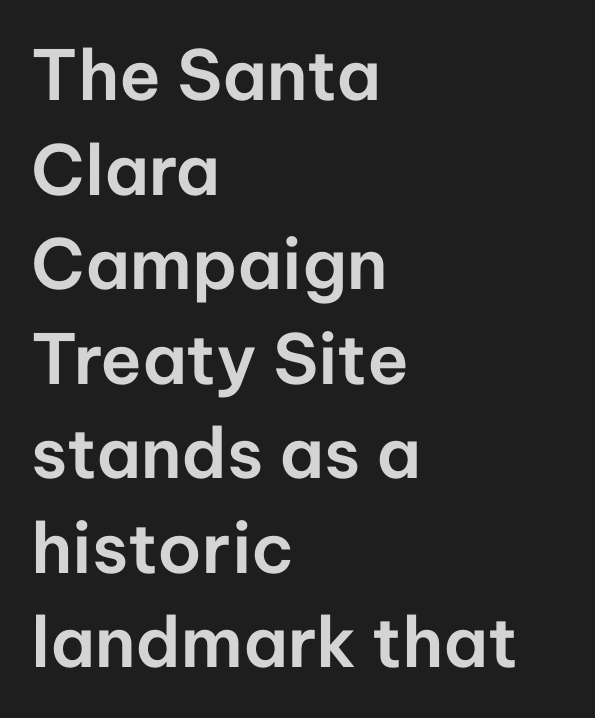
What kind of face is this? One without serifs — a sans. Caption: standard tracking, unaltered. Does the leading feel generous? No, just average. The font's upright variant was chosen for this text.
